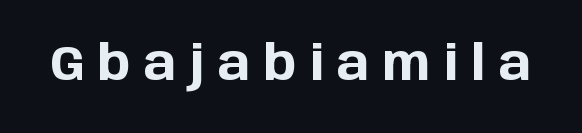
{"serif": "no", "italic": "no", "bold": "yes", "weight": "bold", "width": "normal", "stroke_contrast": "low", "x_height": "large", "monospaced": "no", "underline": "no", "letter_spacing": "wide", "letter_spacing_em": 0.27, "glyph_px": 49}
